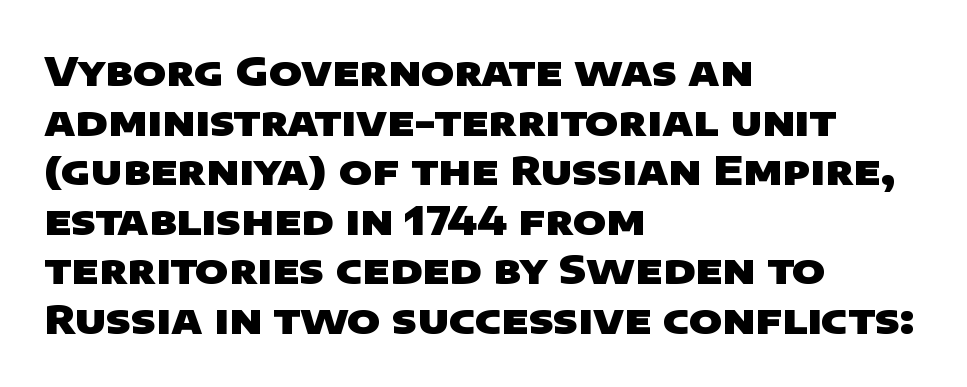
Q: Is the text bold? A: Yes.
Q: Is the typeface a serif or a sans-serif typeface? A: Sans-serif.
Q: Is the text underlined? A: No.
Q: How is the paragraph aligned? A: Left-aligned.
Q: Is the spacing between letters normal or unusually wide? A: Normal.
Q: Width (condensed, normal, or wide)? A: Wide.
Q: Stroke contrast? A: Low.
Q: x-height? A: Large.
Q: Monospaced? A: No.
